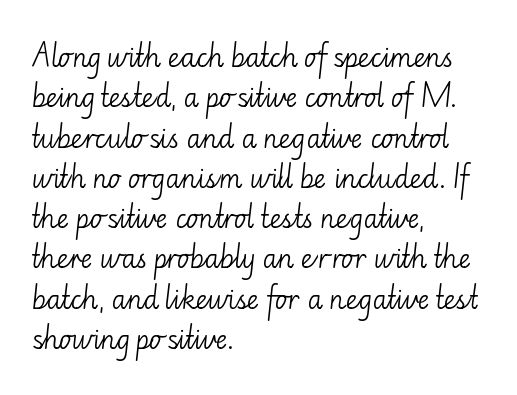
{"bold": "no", "underline": "no", "align": "left", "line_spacing": "normal", "line_spacing_ratio": 1.55, "letter_spacing": "normal", "letter_spacing_em": 0.0, "glyph_px": 26}
